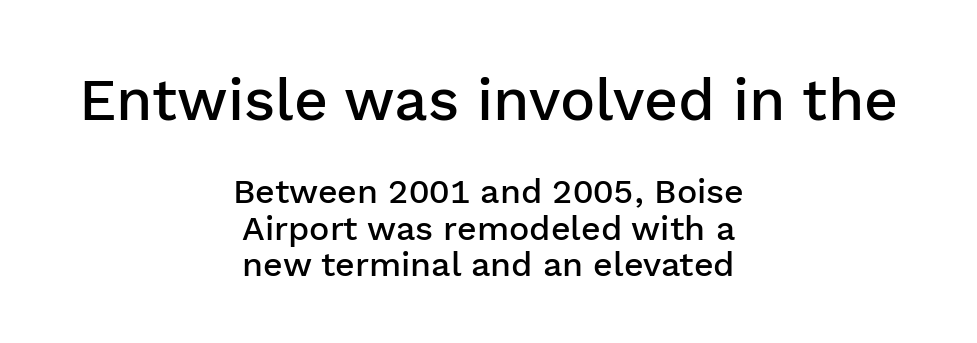
A student would call this center alignment; a typographer would say set centered. Baseline-to-baseline distance is barely more than the letter height. Italic: no, the glyphs are upright roman. The letters in the upper block stand taller than those in the block below. Typesetter's note: demi weight, one step under bold. To sum up the face: it is a sans, with no serifs.
